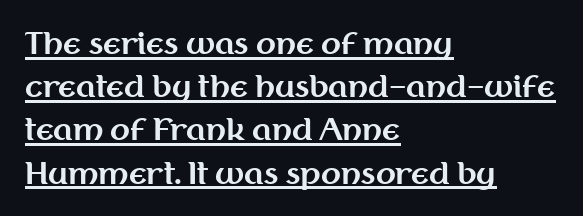
{"serif": "no", "italic": "no", "bold": "yes", "weight": "bold", "width": "normal", "stroke_contrast": "medium", "x_height": "medium", "monospaced": "no", "underline": "yes", "align": "left", "line_spacing": "normal", "line_spacing_ratio": 1.49, "letter_spacing": "normal", "letter_spacing_em": 0.0, "glyph_px": 29}
